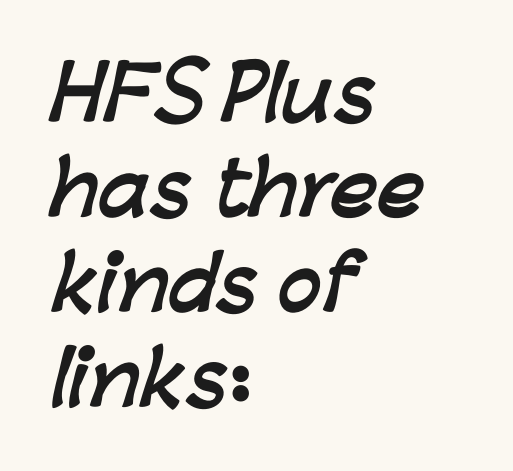
{"serif": "no", "bold": "yes", "weight": "semibold", "width": "normal", "stroke_contrast": "low", "x_height": "medium", "monospaced": "no", "underline": "no", "align": "left", "line_spacing": "normal", "line_spacing_ratio": 1.3, "letter_spacing": "normal", "letter_spacing_em": 0.0, "glyph_px": 73}
